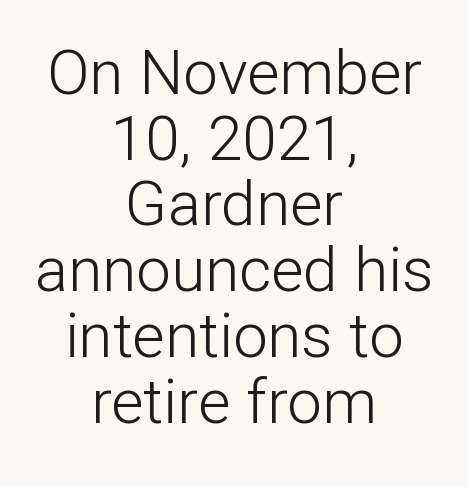
Q: Is the text bold? A: No.
Q: Is the text italic (slanted)? A: No, it is upright.
Q: Is the typeface a serif or a sans-serif typeface? A: Sans-serif.
Q: Is the text underlined? A: No.
Q: How is the paragraph aligned? A: Centered.
Q: Is the spacing between letters normal or unusually wide? A: Normal.
Q: Is the spacing between lines tight, normal or loose? A: Tight.
Q: Width (condensed, normal, or wide)? A: Normal.
Q: Stroke contrast? A: Low.
Q: x-height? A: Medium.
Q: Monospaced? A: No.
